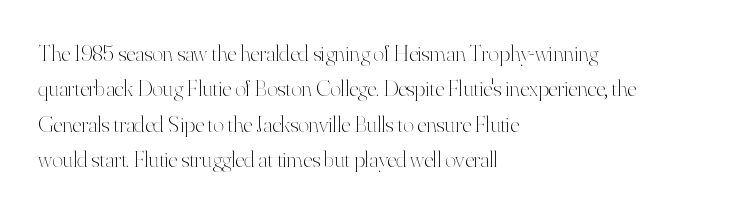
Q: Is the text bold? A: No.
Q: Is the text italic (slanted)? A: No, it is upright.
Q: Is the text underlined? A: No.
Q: How is the paragraph aligned? A: Left-aligned.
Q: Is the spacing between letters normal or unusually wide? A: Normal.
Q: Is the spacing between lines tight, normal or loose? A: Normal.
